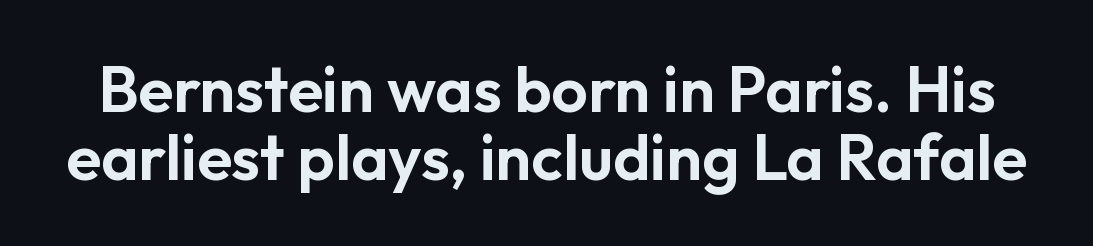
Q: Is the text italic (slanted)? A: No, it is upright.
Q: Is the typeface a serif or a sans-serif typeface? A: Sans-serif.
Q: Is the text underlined? A: No.
Q: Is the spacing between letters normal or unusually wide? A: Normal.
Q: Is the spacing between lines tight, normal or loose? A: Tight.
Q: Width (condensed, normal, or wide)? A: Normal.
Q: Stroke contrast? A: Low.
Q: x-height? A: Medium.
Q: Monospaced? A: No.
